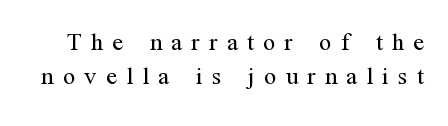
{"italic": "no", "bold": "no", "underline": "no", "line_spacing": "normal", "line_spacing_ratio": 1.38, "letter_spacing": "wide", "letter_spacing_em": 0.37, "glyph_px": 25}
